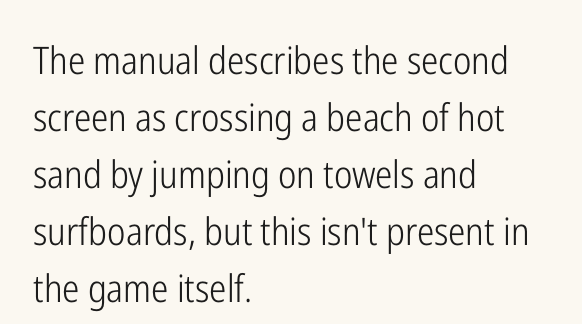
The image shows 38 px light, condensed sans-serif type, upright; set left-aligned, normal line spacing (1.5x), normal letter spacing, not underlined; low stroke contrast and a medium x-height.
